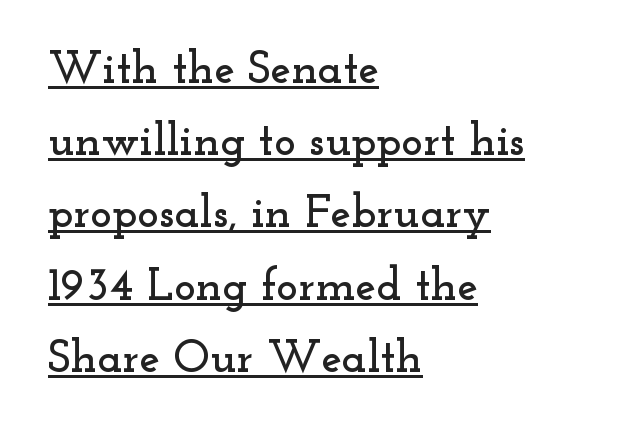
Q: Is the text italic (slanted)? A: No, it is upright.
Q: Is the typeface a serif or a sans-serif typeface? A: Serif.
Q: Is the text underlined? A: Yes.
Q: How is the paragraph aligned? A: Left-aligned.
Q: Is the spacing between letters normal or unusually wide? A: Normal.
Q: Is the spacing between lines tight, normal or loose? A: Normal.
Q: Width (condensed, normal, or wide)? A: Wide.
Q: Stroke contrast? A: Low.
Q: x-height? A: Small.
Q: Monospaced? A: No.
